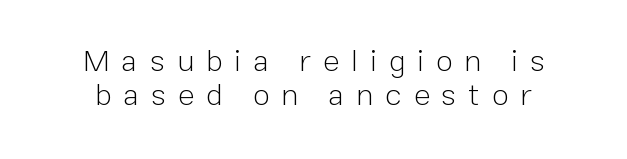
{"serif": "no", "italic": "no", "bold": "no", "weight": "light", "width": "normal", "stroke_contrast": "low", "x_height": "medium", "monospaced": "no", "underline": "no", "align": "center", "line_spacing": "tight", "line_spacing_ratio": 1.1, "letter_spacing": "wide", "letter_spacing_em": 0.38, "glyph_px": 31}
